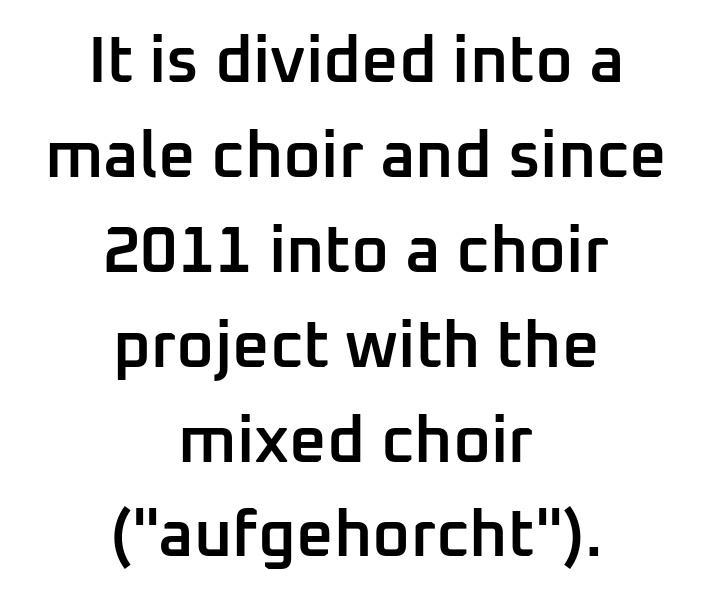
The image shows 65 px semibold sans-serif type, upright; set centered, normal line spacing (1.46x), normal letter spacing, not underlined; low stroke contrast and a medium x-height.
